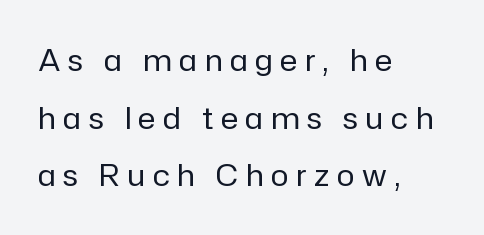
Q: Is the text bold? A: No.
Q: Is the text italic (slanted)? A: No, it is upright.
Q: Is the typeface a serif or a sans-serif typeface? A: Sans-serif.
Q: Is the text underlined? A: No.
Q: How is the paragraph aligned? A: Left-aligned.
Q: Is the spacing between letters normal or unusually wide? A: Unusually wide.
Q: Is the spacing between lines tight, normal or loose? A: Loose.
Q: Width (condensed, normal, or wide)? A: Normal.
Q: Stroke contrast? A: Low.
Q: x-height? A: Medium.
Q: Monospaced? A: No.
